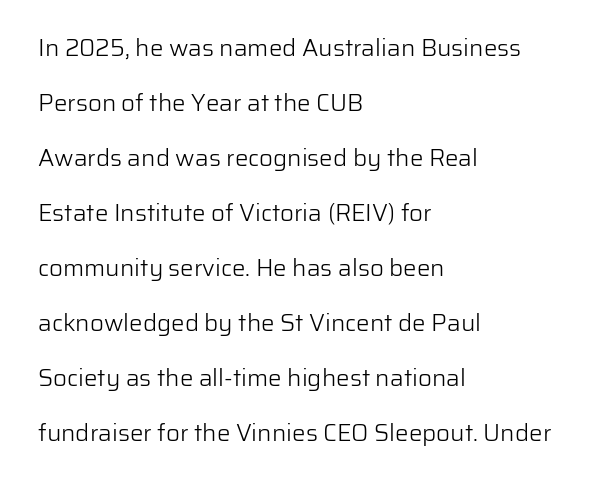
Q: Is the text bold? A: No.
Q: Is the text italic (slanted)? A: No, it is upright.
Q: Is the text underlined? A: No.
Q: How is the paragraph aligned? A: Left-aligned.
Q: Is the spacing between letters normal or unusually wide? A: Normal.
Q: Is the spacing between lines tight, normal or loose? A: Loose.
